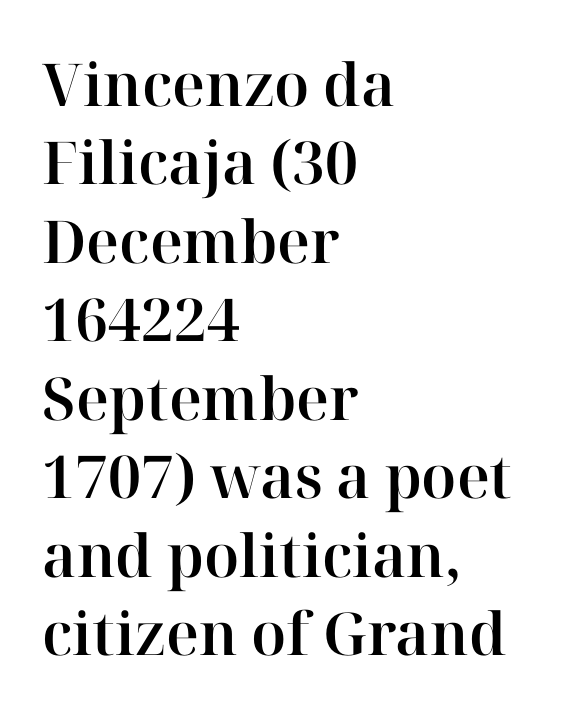
Q: Is the text italic (slanted)? A: No, it is upright.
Q: Is the typeface a serif or a sans-serif typeface? A: Serif.
Q: Is the text underlined? A: No.
Q: How is the paragraph aligned? A: Left-aligned.
Q: Is the spacing between letters normal or unusually wide? A: Normal.
Q: Is the spacing between lines tight, normal or loose? A: Normal.
Q: Width (condensed, normal, or wide)? A: Normal.
Q: Stroke contrast? A: High.
Q: x-height? A: Medium.
Q: Monospaced? A: No.
